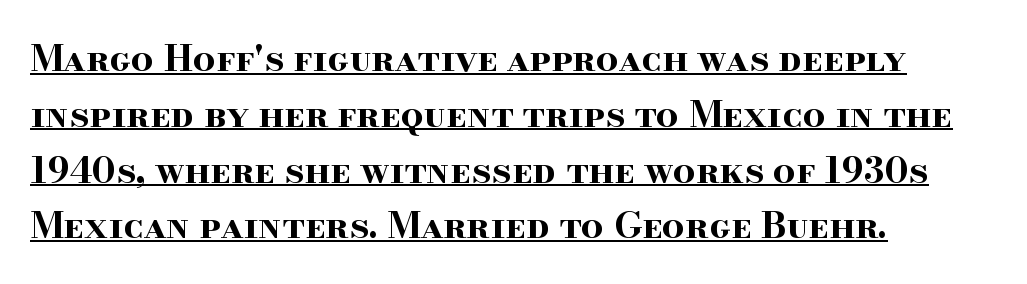
{"serif": "yes", "italic": "no", "bold": "yes", "weight": "bold", "width": "wide", "stroke_contrast": "high", "x_height": "small", "monospaced": "no", "underline": "yes", "align": "left", "line_spacing": "normal", "line_spacing_ratio": 1.55, "letter_spacing": "normal", "letter_spacing_em": 0.0, "glyph_px": 36}
